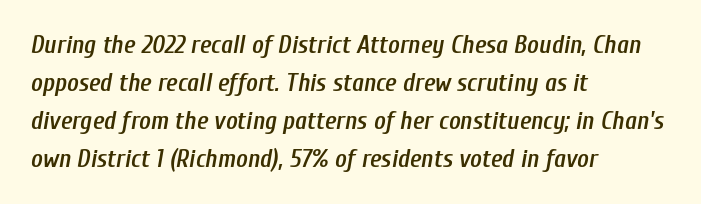
Q: Is the text bold? A: Semi-bold.
Q: Is the text italic (slanted)? A: Yes, it leans right by about 10 degrees.
Q: Is the text underlined? A: No.
Q: How is the paragraph aligned? A: Left-aligned.
Q: Is the spacing between letters normal or unusually wide? A: Normal.
Q: Is the spacing between lines tight, normal or loose? A: Normal.
